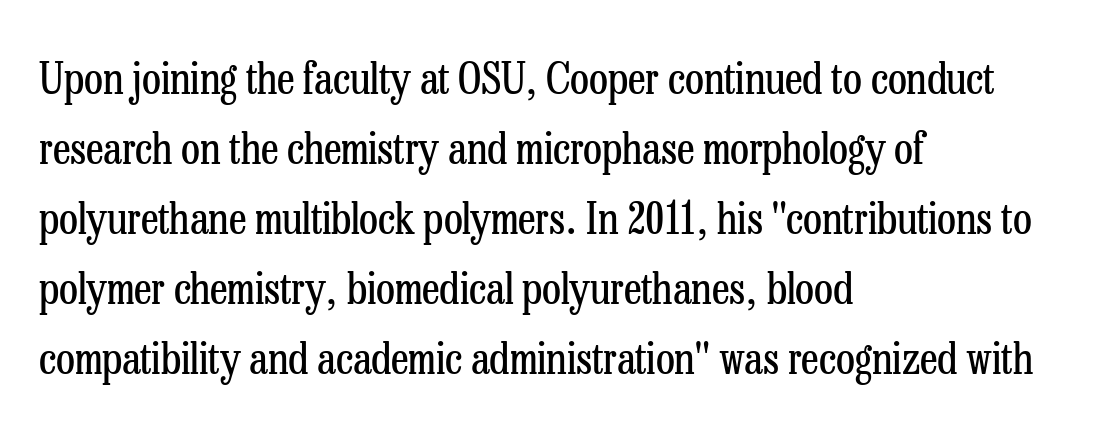
Q: Is the text bold? A: No.
Q: Is the text italic (slanted)? A: No, it is upright.
Q: Is the typeface a serif or a sans-serif typeface? A: Serif.
Q: Is the text underlined? A: No.
Q: How is the paragraph aligned? A: Left-aligned.
Q: Is the spacing between letters normal or unusually wide? A: Normal.
Q: Is the spacing between lines tight, normal or loose? A: Normal.
Q: Width (condensed, normal, or wide)? A: Condensed.
Q: Stroke contrast? A: Low.
Q: x-height? A: Medium.
Q: Monospaced? A: No.
